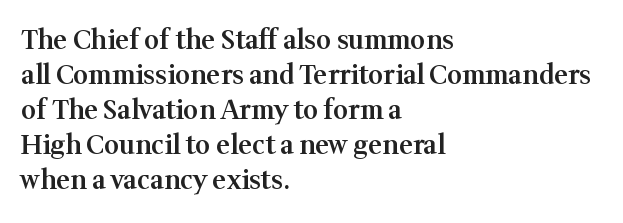
Q: Is the text bold? A: Semi-bold.
Q: Is the text italic (slanted)? A: No, it is upright.
Q: Is the text underlined? A: No.
Q: How is the paragraph aligned? A: Left-aligned.
Q: Is the spacing between letters normal or unusually wide? A: Normal.
Q: Is the spacing between lines tight, normal or loose? A: Normal.
